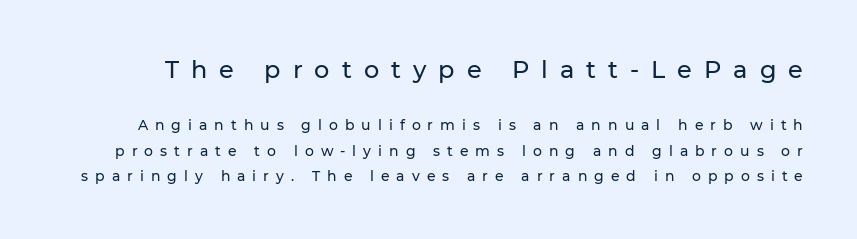
The lettering holds an erect, upright posture throughout. The baseline area is clear. Substantial extra tracking has been applied to these lines. The emphasis by scale lands on block number one, above.
